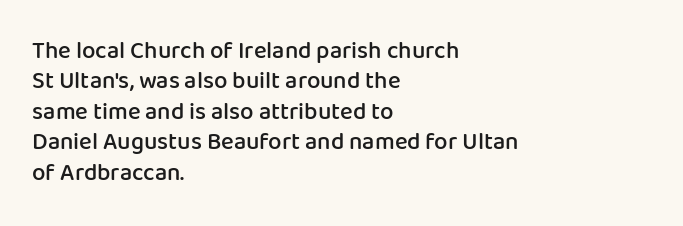
The image shows 24 px text type, upright; set left-aligned, normal line spacing (1.27x), normal letter spacing, not underlined.
